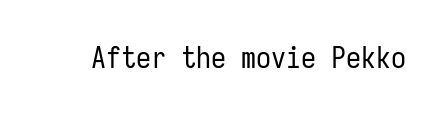
Note: no serifs on the glyphs. Beneath every word, the page is bare. No extra tracking has been applied to these lines. Ascenders rise straight up at ninety degrees.
